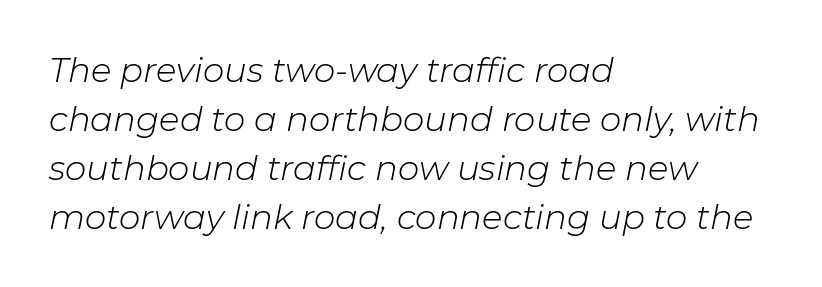
Q: Is the text bold? A: No.
Q: Is the text italic (slanted)? A: Yes, it leans right by about 11 degrees.
Q: Is the text underlined? A: No.
Q: How is the paragraph aligned? A: Left-aligned.
Q: Is the spacing between letters normal or unusually wide? A: Normal.
Q: Is the spacing between lines tight, normal or loose? A: Normal.
Q: Width (condensed, normal, or wide)? A: Normal.
Q: Stroke contrast? A: Low.
Q: x-height? A: Medium.
Q: Monospaced? A: No.
